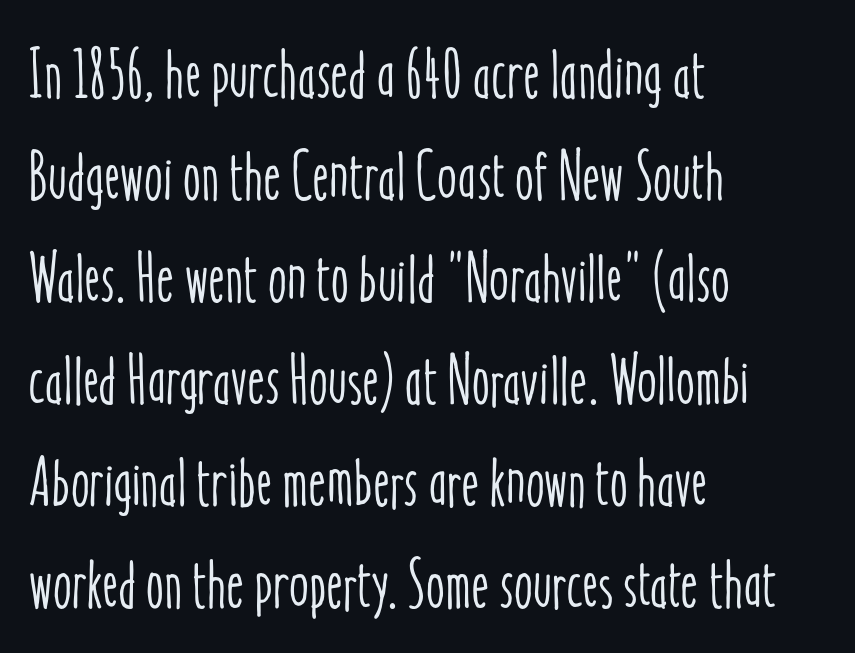
The image shows 68 px condensed type, upright; set left-aligned, normal line spacing (1.5x), normal letter spacing, not underlined; low stroke contrast and a medium x-height.
